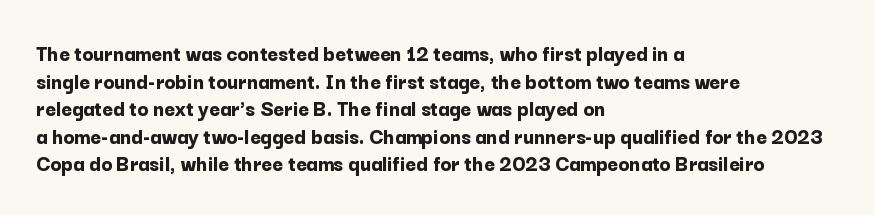
Q: Is the text bold? A: Yes.
Q: Is the text italic (slanted)? A: No, it is upright.
Q: Is the text underlined? A: No.
Q: How is the paragraph aligned? A: Left-aligned.
Q: Is the spacing between letters normal or unusually wide? A: Normal.
